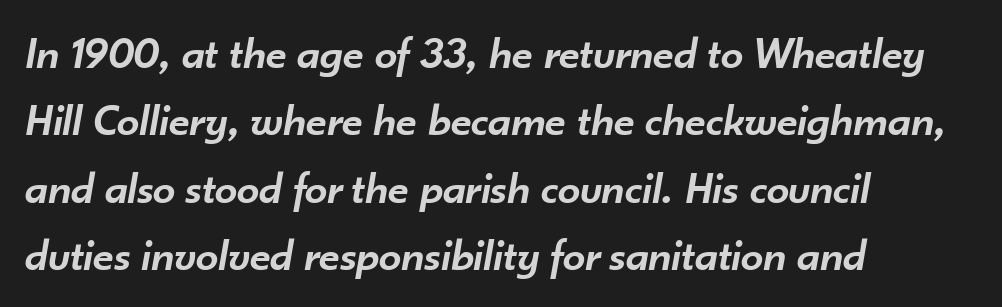
Is the block centered? No — it sits flush against the left margin. You could not count columns in this text — the font is proportionally spaced. Glyph-to-glyph distance matches everyday printed text. Yep, that's italic — everything's leaning. In terms of leading, this rendering sits right in the middle. The area under the type is left untouched.
